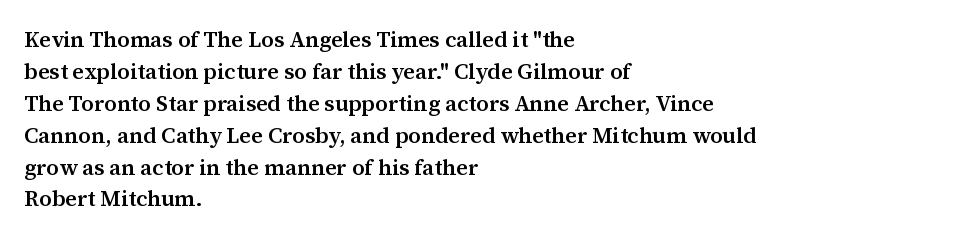
Q: Is the text bold? A: Semi-bold.
Q: Is the text italic (slanted)? A: No, it is upright.
Q: Is the text underlined? A: No.
Q: How is the paragraph aligned? A: Left-aligned.
Q: Is the spacing between letters normal or unusually wide? A: Normal.
Q: Is the spacing between lines tight, normal or loose? A: Normal.
